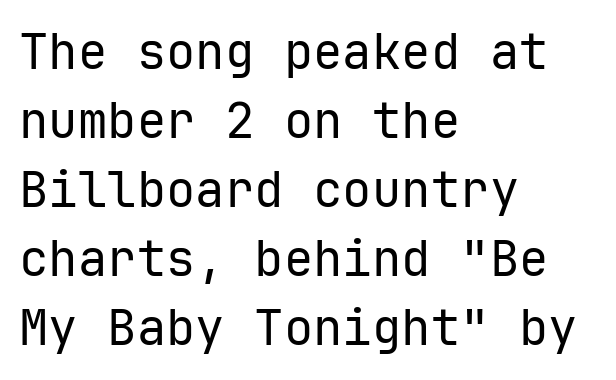
The line-height multiplier appears to be the usual default. Tracking value appears to be zero — textbook default spacing. Ascenders rise straight up at ninety degrees. The typeface has the unassuming heft of standard copy or less. Nobody drew a line under any word here.
